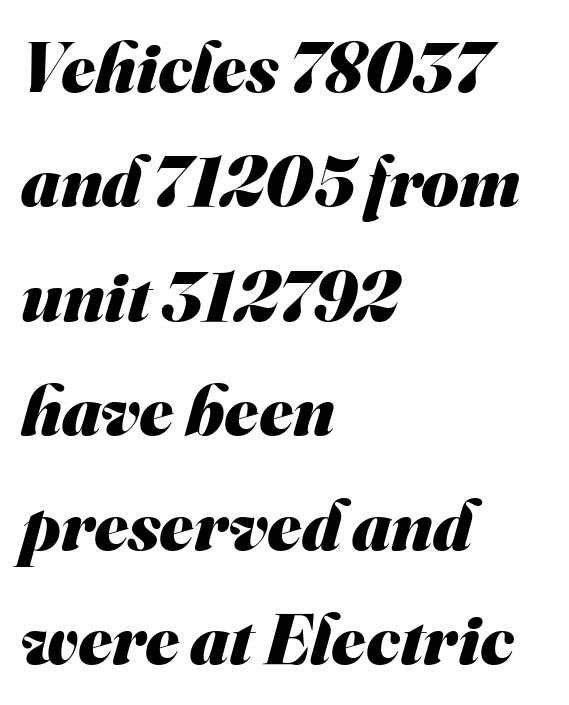
The image shows 72 px heavy sans-serif type; set left-aligned, normal line spacing (1.59x), normal letter spacing, not underlined; medium stroke contrast and a small x-height.
